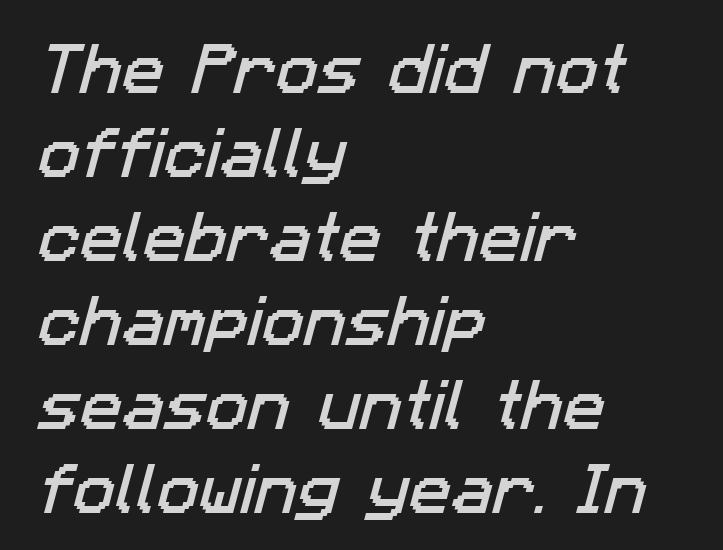
{"serif": "no", "width": "normal", "stroke_contrast": "low", "x_height": "medium", "monospaced": "no", "underline": "no", "align": "left", "line_spacing": "normal", "line_spacing_ratio": 1.5, "letter_spacing": "normal", "letter_spacing_em": 0.0, "glyph_px": 56}
